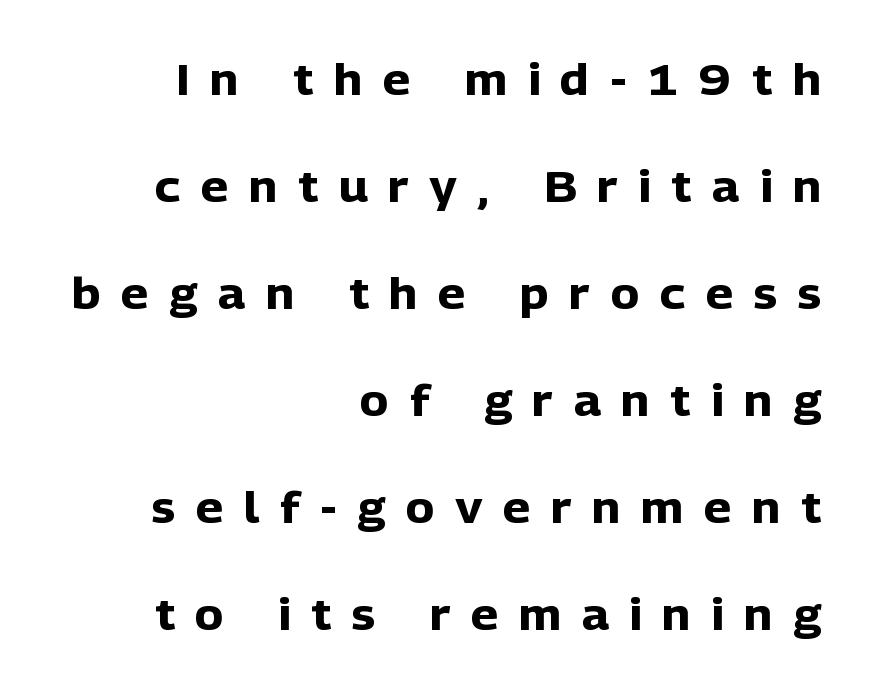
{"serif": "no", "italic": "no", "bold": "yes", "weight": "heavy", "width": "normal", "stroke_contrast": "low", "x_height": "medium", "monospaced": "no", "underline": "no", "align": "right", "line_spacing": "loose", "line_spacing_ratio": 2.49, "letter_spacing": "wide", "letter_spacing_em": 0.48, "glyph_px": 43}
